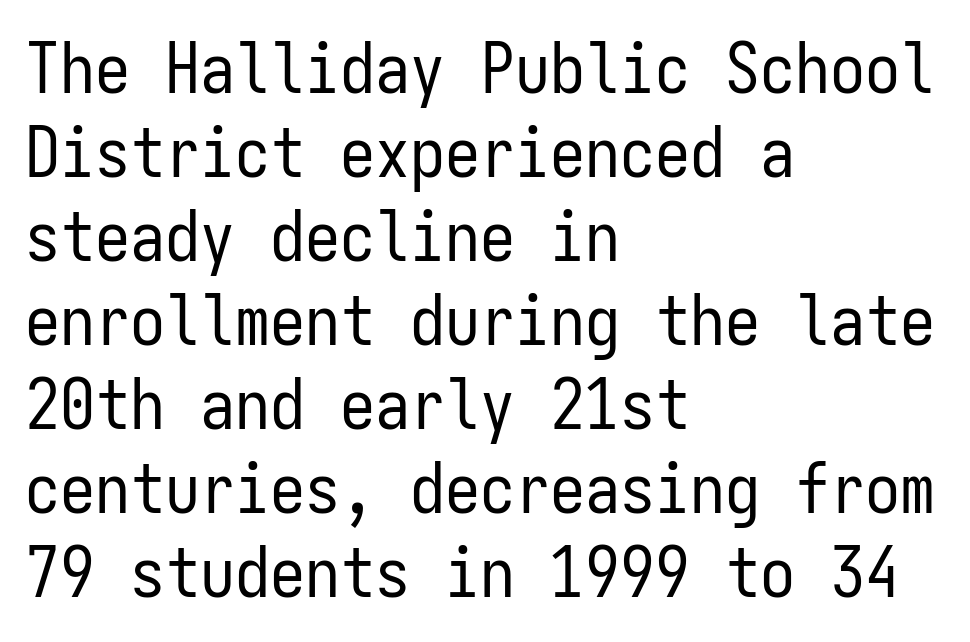
The image shows 70 px regular-weight, condensed sans-serif type, upright, monospaced; set left-aligned, line spacing 1.2x, normal letter spacing, not underlined; low stroke contrast and a medium x-height.
